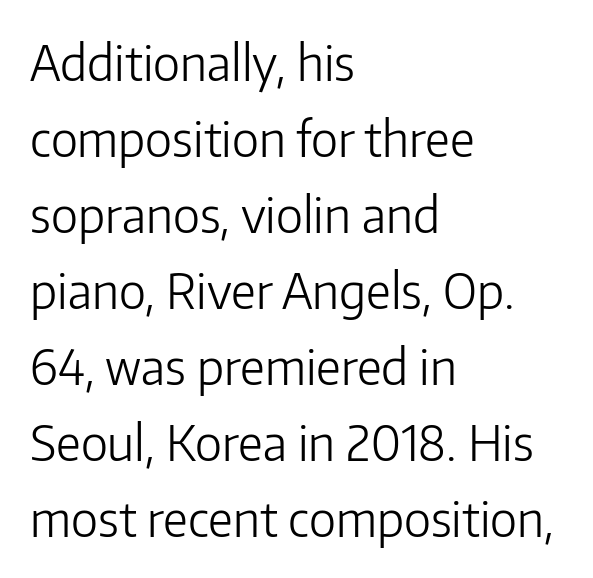
These lines stack with their left ends in a neat column. Compared with typical paragraphs, the rows here are spaced about the same. The designer went with a sans here, leaving each stem footless. Ordinary non-slanted type is in use. This rendering leaves character spacing at its baseline value. Weight class: somewhere from thin through regular.
